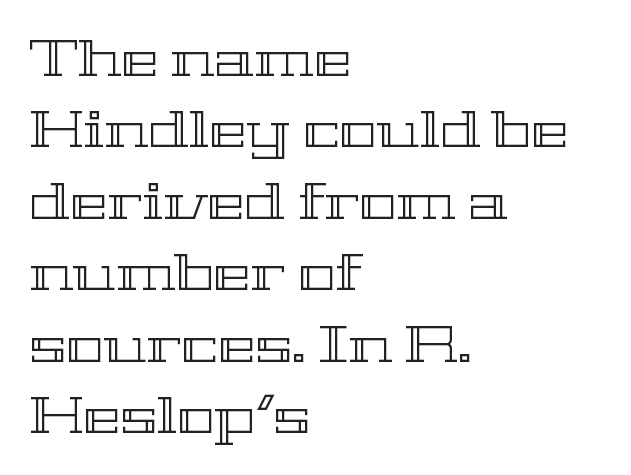
The image shows 50 px wide type, upright; set left-aligned, normal line spacing (1.43x), normal letter spacing, not underlined; a medium x-height.
